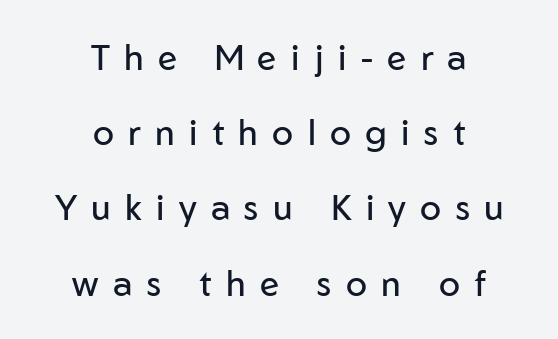
How would I describe the line gaps? Wide and relaxed. Check under the words: just untouched page. A typesetter would call this proportional, since set widths differ per character. Does extra space separate the letters? Yes, quite a lot of it. Letters have the restrained weight of plain body copy at most.
